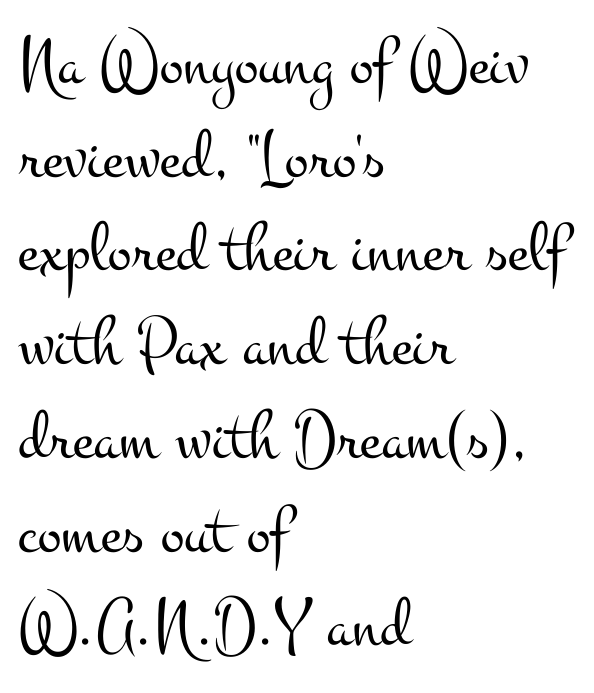
The image shows 71 px light, wide serif type; set left-aligned, normal line spacing (1.32x), normal letter spacing, not underlined; medium stroke contrast and a small x-height.
